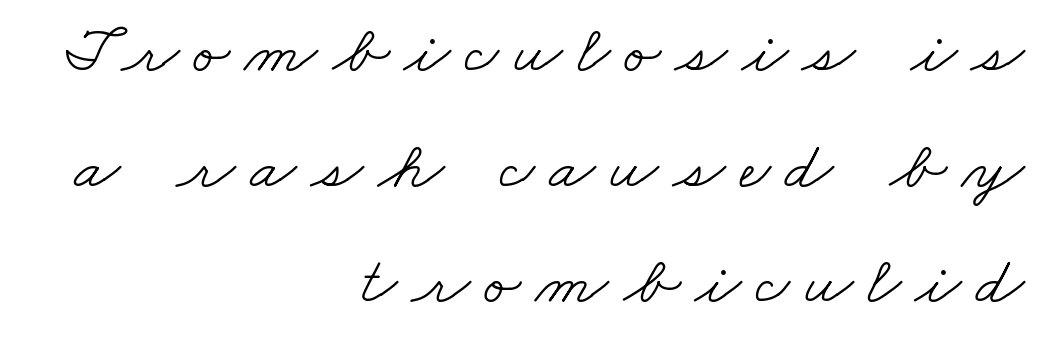
The image shows 68 px light, wide serif type; set right-aligned, normal line spacing (1.7x), unusually wide letter spacing (+0.21 em), not underlined; low stroke contrast and a small x-height.
